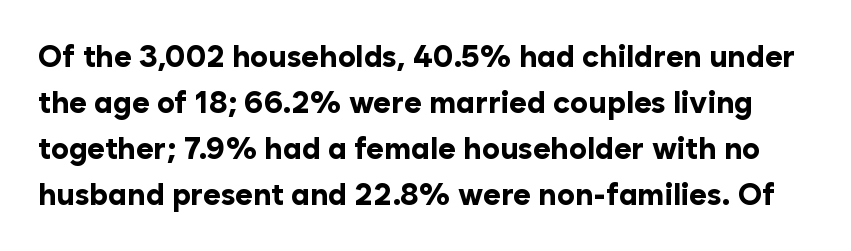
Q: Is the text bold? A: Yes.
Q: Is the text italic (slanted)? A: No, it is upright.
Q: Is the typeface a serif or a sans-serif typeface? A: Sans-serif.
Q: Is the text underlined? A: No.
Q: Is the spacing between letters normal or unusually wide? A: Normal.
Q: Is the spacing between lines tight, normal or loose? A: Normal.
Q: Width (condensed, normal, or wide)? A: Normal.
Q: Stroke contrast? A: Low.
Q: x-height? A: Medium.
Q: Monospaced? A: No.
